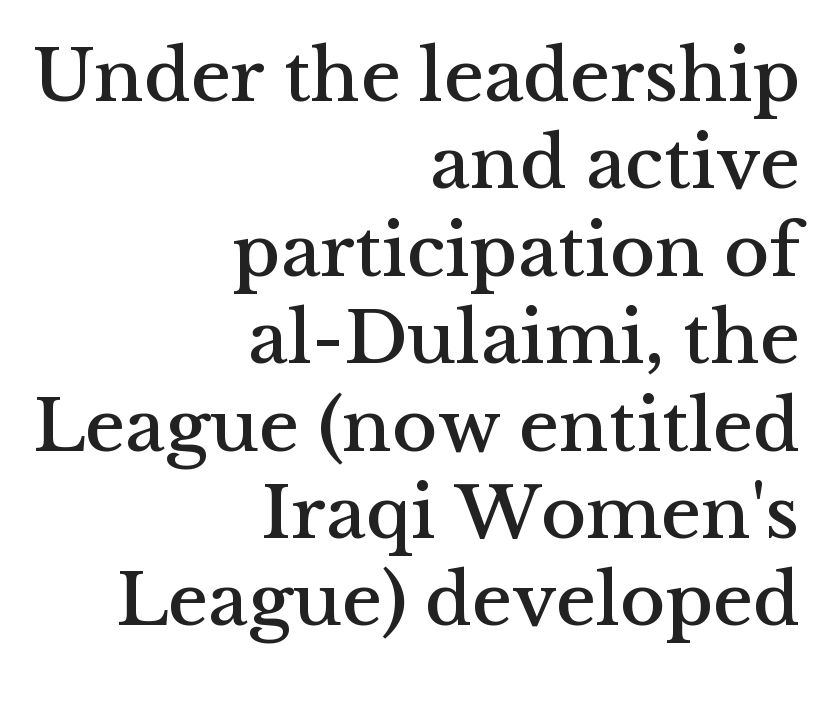
The image shows 76 px serif type, upright; set right-aligned, tight line spacing (1.15x), normal letter spacing, not underlined; medium stroke contrast and a medium x-height.
